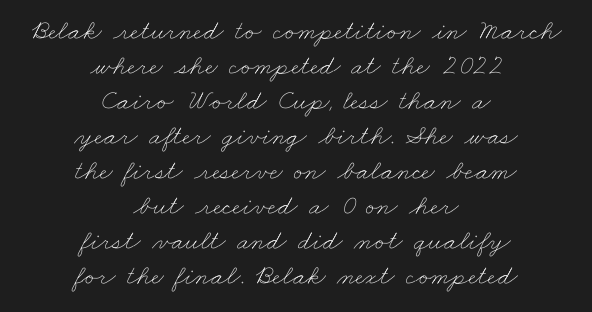
Q: Is the text bold? A: No.
Q: Is the text underlined? A: No.
Q: How is the paragraph aligned? A: Centered.
Q: Is the spacing between letters normal or unusually wide? A: Normal.
Q: Is the spacing between lines tight, normal or loose? A: Normal.
Q: Width (condensed, normal, or wide)? A: Wide.
Q: Stroke contrast? A: Low.
Q: x-height? A: Small.
Q: Monospaced? A: No.
